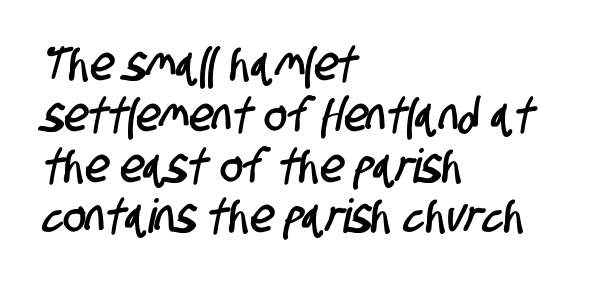
Q: Is the typeface a serif or a sans-serif typeface? A: Sans-serif.
Q: Is the text underlined? A: No.
Q: How is the paragraph aligned? A: Left-aligned.
Q: Is the spacing between letters normal or unusually wide? A: Normal.
Q: Is the spacing between lines tight, normal or loose? A: Tight.
Q: Width (condensed, normal, or wide)? A: Condensed.
Q: Stroke contrast? A: Low.
Q: x-height? A: Large.
Q: Monospaced? A: No.
